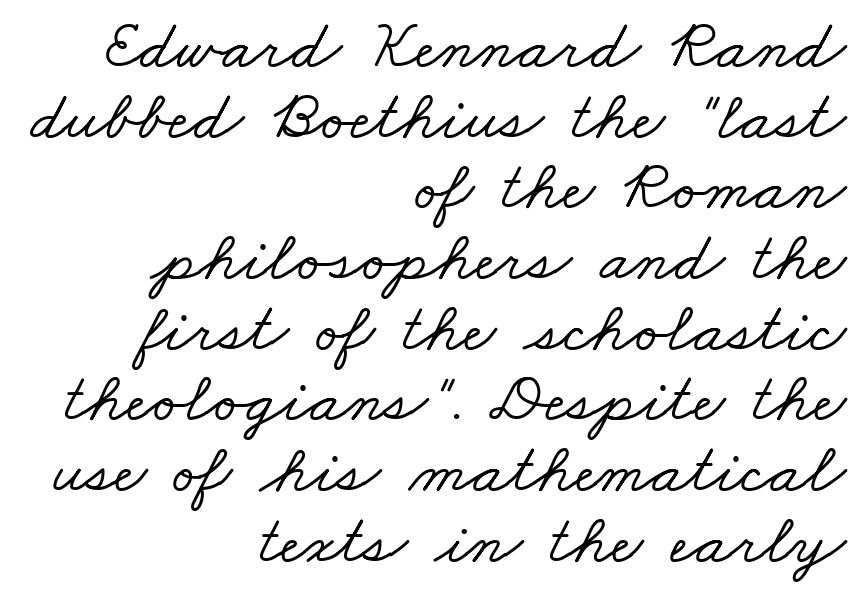
{"serif": "yes", "width": "wide", "stroke_contrast": "low", "x_height": "small", "monospaced": "no", "underline": "no", "align": "right", "line_spacing": "tight", "line_spacing_ratio": 1.01, "letter_spacing": "normal", "letter_spacing_em": 0.0, "glyph_px": 70}
